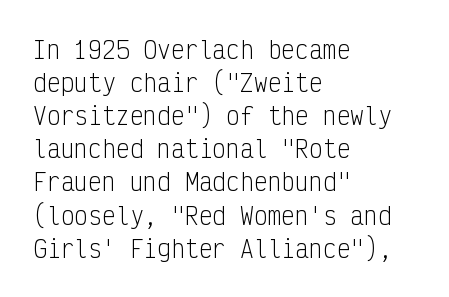
Does extra space separate the letters? No, they use regular spacing. The rendering anchors every line to the left-hand side. The axis of the letterforms is exactly vertical. These lines sit exactly where default settings would place them. Ink coverage per letter is moderate at most. Bare-footed words on every line.
